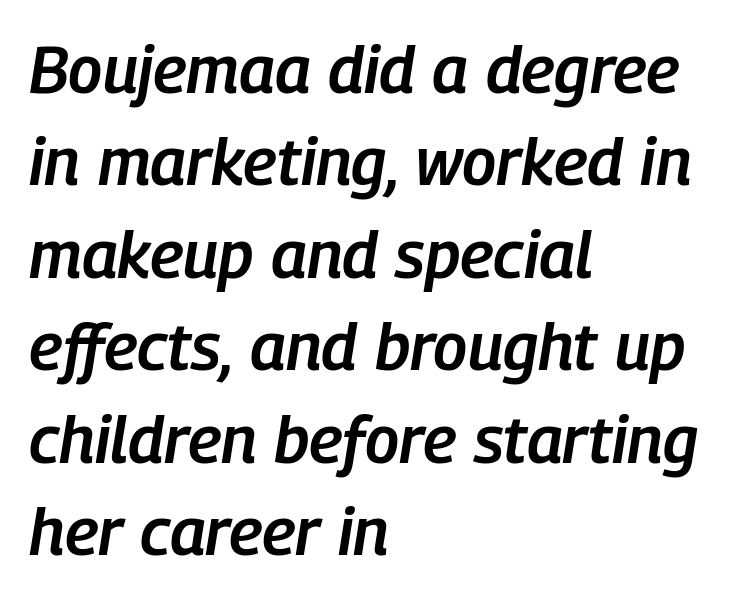
Q: Is the text bold? A: Semi-bold.
Q: Is the text italic (slanted)? A: Yes, it leans right by about 9 degrees.
Q: Is the text underlined? A: No.
Q: How is the paragraph aligned? A: Left-aligned.
Q: Is the spacing between letters normal or unusually wide? A: Normal.
Q: Is the spacing between lines tight, normal or loose? A: Normal.
Q: Width (condensed, normal, or wide)? A: Condensed.
Q: Stroke contrast? A: Low.
Q: x-height? A: Medium.
Q: Monospaced? A: No.
